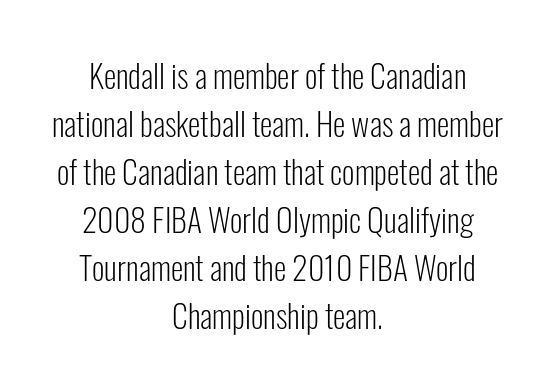
No italicization has been applied; the sample stays upright. A typesetter would call this zero additional tracking. These lines sit exactly where default settings would place them. Teacher's note: observe the equal gaps on both sides — that is centered alignment. Letters have the restrained weight of plain body copy at most.
